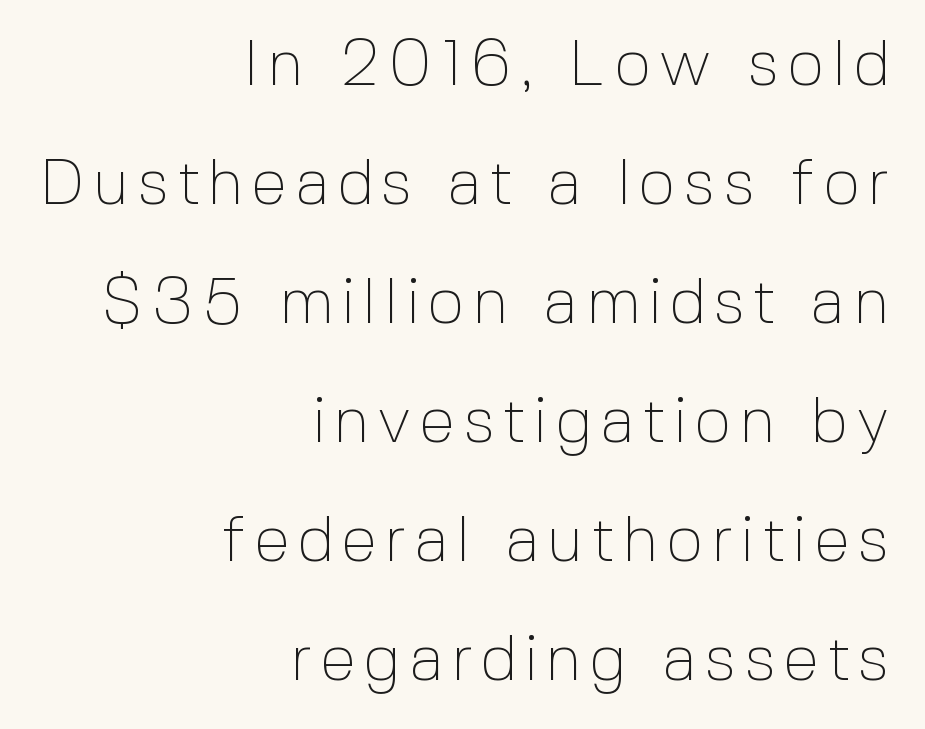
{"serif": "no", "italic": "no", "bold": "no", "weight": "thin", "width": "normal", "x_height": "medium", "monospaced": "no", "underline": "no", "align": "right", "line_spacing_ratio": 1.83, "glyph_px": 65}
